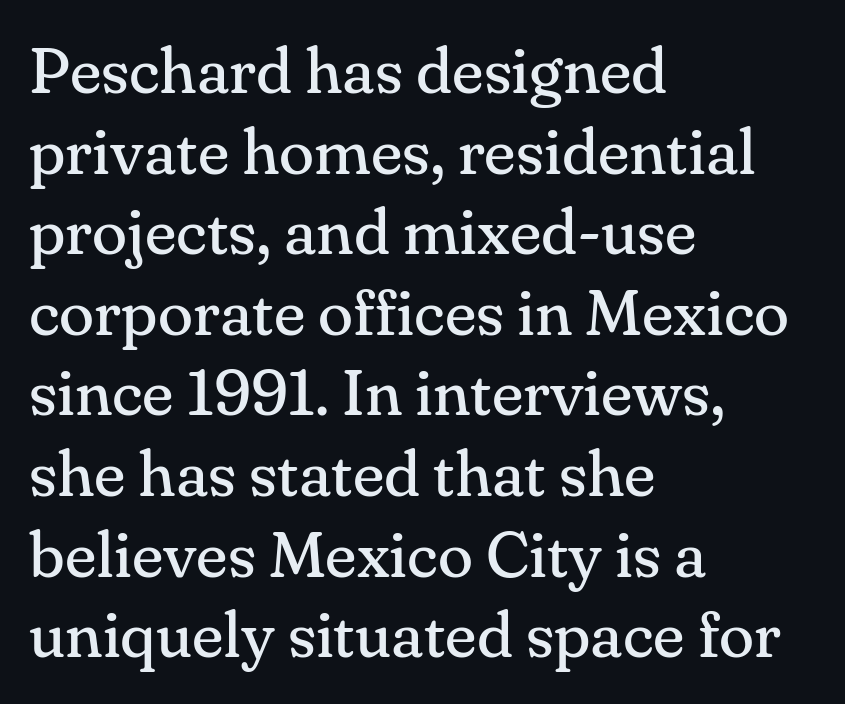
The image shows 65 px regular-weight serif type, upright; set left-aligned, line spacing 1.24x, normal letter spacing, not underlined; medium stroke contrast and a small x-height.
